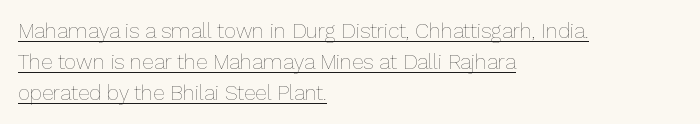
{"italic": "no", "bold": "no", "underline": "yes", "align": "left", "line_spacing": "normal", "line_spacing_ratio": 1.47, "letter_spacing": "normal", "letter_spacing_em": 0.0, "glyph_px": 21}
